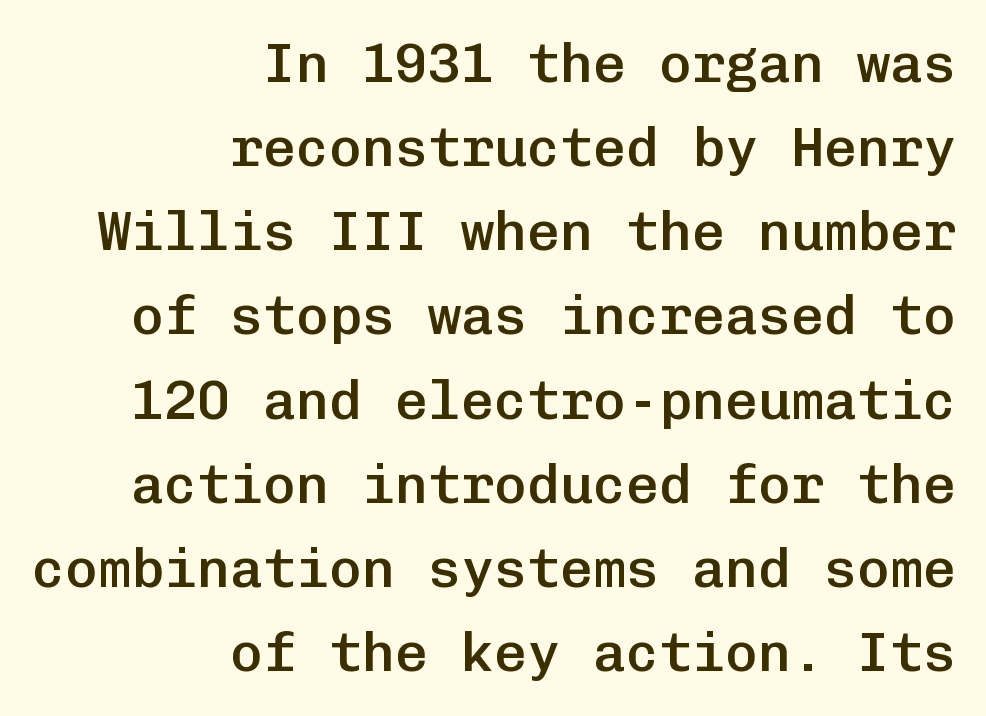
Q: Is the text bold? A: Semi-bold.
Q: Is the text italic (slanted)? A: No, it is upright.
Q: Is the typeface a serif or a sans-serif typeface? A: Sans-serif.
Q: Is the text underlined? A: No.
Q: How is the paragraph aligned? A: Right-aligned.
Q: Is the spacing between letters normal or unusually wide? A: Normal.
Q: Is the spacing between lines tight, normal or loose? A: Normal.
Q: Width (condensed, normal, or wide)? A: Normal.
Q: Stroke contrast? A: Low.
Q: x-height? A: Medium.
Q: Monospaced? A: Yes.
